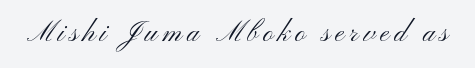
Each letter's strokes conclude bluntly, with no projecting serifs. Check the space under the baseline: it is left empty. Is this a heavy cut? Hardly; it is regular or lighter. Do the characters align in a grid? No, the font is proportional.
